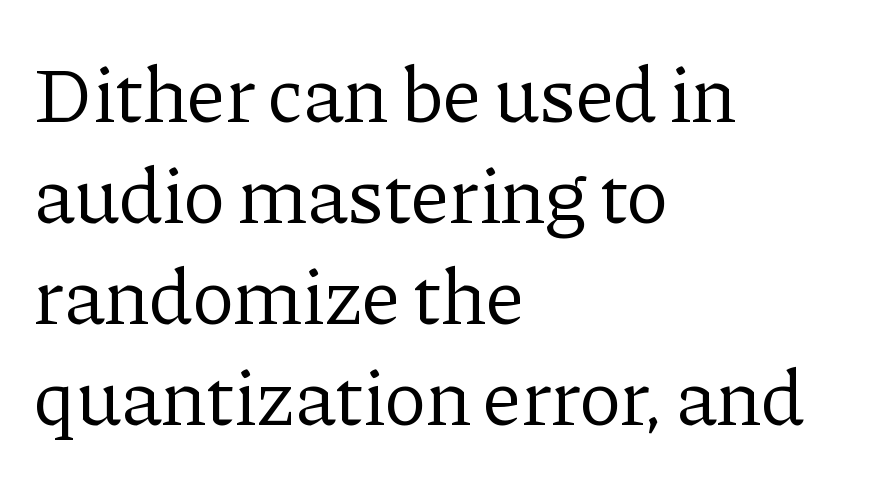
Descenders are the only things crossing below the line. The rendering keeps characters at their native spacing. This sample uses an upright cut, with every glyph sitting square on the baseline. Summary of vertical rhythm: regular, with standard interline spacing. On a weight scale, this lands at 450 or below. Are there feet on the stems? There are — it's a serif.
